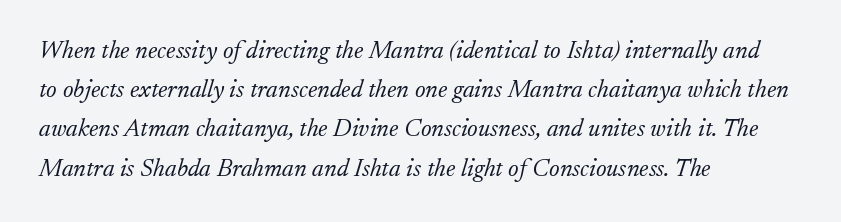
Summary of vertical rhythm: regular, with standard interline spacing. Vertical stems look standard width or narrower in stroke. A typesetter would mark this as italic. The horizontal fit of the characters is conventional and even.
